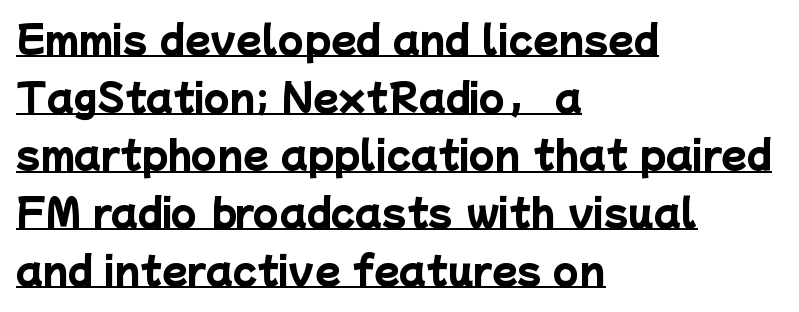
The image shows 37 px heavy sans-serif type; set left-aligned, normal line spacing (1.56x), normal letter spacing, underlined; low stroke contrast and a medium x-height.
